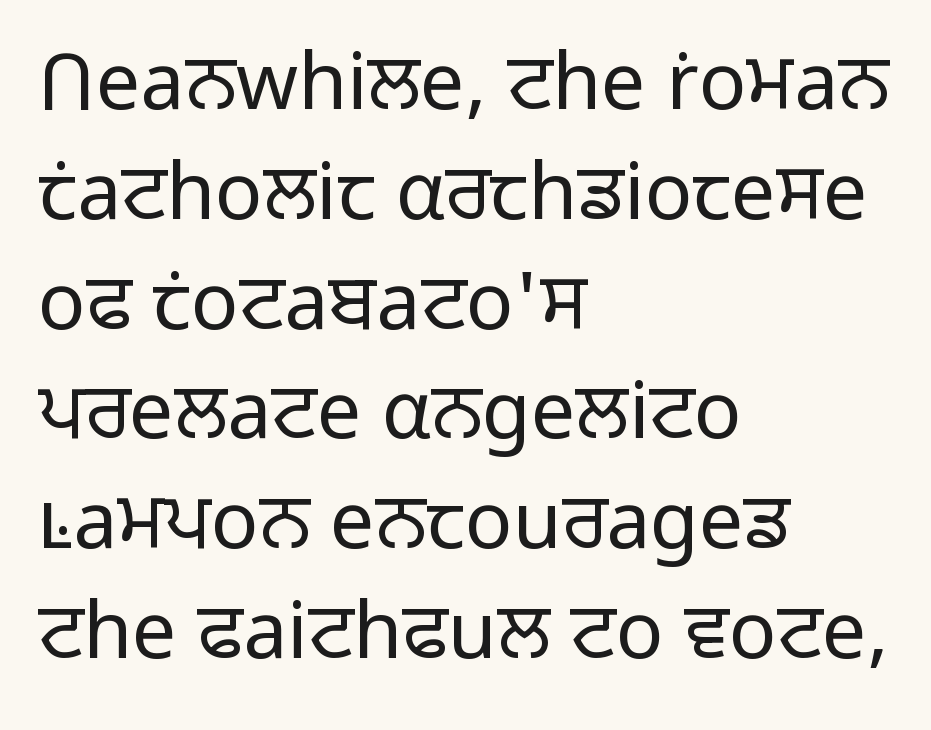
{"serif": "no", "italic": "no", "bold": "no", "weight": "light", "width": "normal", "stroke_contrast": "low", "x_height": "medium", "monospaced": "no", "underline": "no", "align": "left", "line_spacing": "normal", "line_spacing_ratio": 1.39, "letter_spacing": "normal", "letter_spacing_em": 0.0, "glyph_px": 79}
